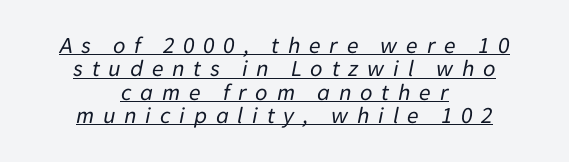
Q: Is the text bold? A: No.
Q: Is the text italic (slanted)? A: Yes, it leans right by about 11 degrees.
Q: Is the text underlined? A: Yes.
Q: How is the paragraph aligned? A: Centered.
Q: Is the spacing between letters normal or unusually wide? A: Unusually wide.
Q: Is the spacing between lines tight, normal or loose? A: Tight.
